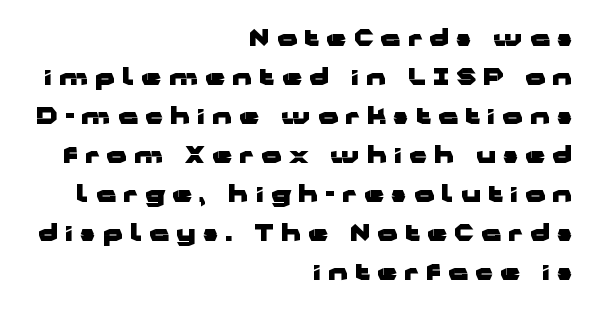
The image shows 22 px bold type, upright; set right-aligned, line spacing 1.77x, unusually wide letter spacing (+0.34 em), not underlined.
